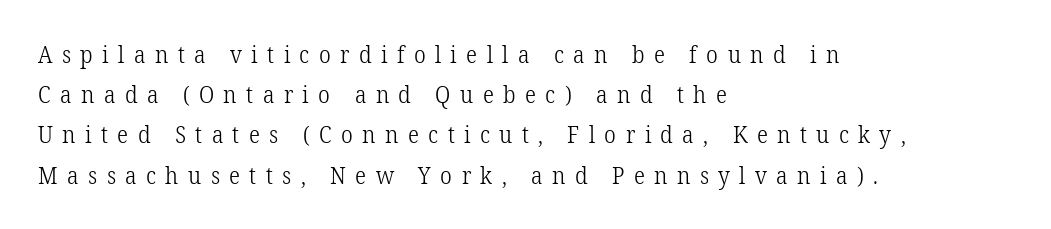
Q: Is the text bold? A: No.
Q: Is the text italic (slanted)? A: No, it is upright.
Q: Is the text underlined? A: No.
Q: How is the paragraph aligned? A: Left-aligned.
Q: Is the spacing between letters normal or unusually wide? A: Unusually wide.
